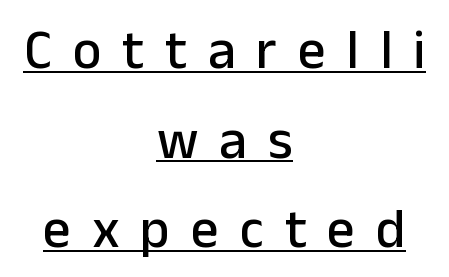
Glance below the letters and you will spot a drawn line. The glyphs in this specimen are sans serif. Here the designer chose a conventional face with non-uniform glyph widths. Leading: standard. Horizontal alignment here is central, giving a formal, balanced look.
